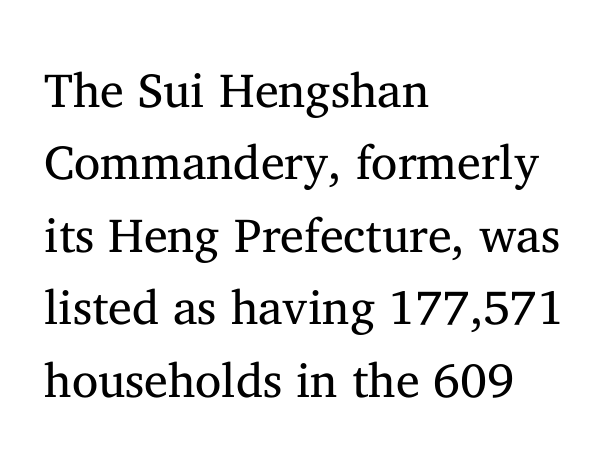
{"serif": "yes", "italic": "no", "bold": "no", "weight": "regular", "width": "normal", "stroke_contrast": "medium", "x_height": "medium", "monospaced": "no", "underline": "no", "align": "left", "line_spacing": "normal", "line_spacing_ratio": 1.51, "letter_spacing": "normal", "letter_spacing_em": 0.0, "glyph_px": 48}
